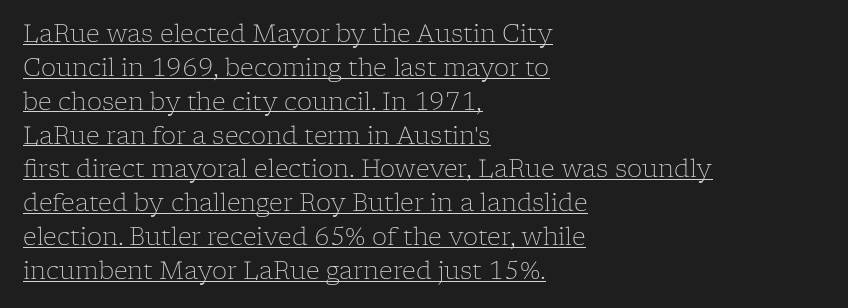
{"italic": "no", "bold": "no", "underline": "yes", "align": "left", "line_spacing": "normal", "line_spacing_ratio": 1.41, "letter_spacing": "normal", "letter_spacing_em": 0.0, "glyph_px": 24}
